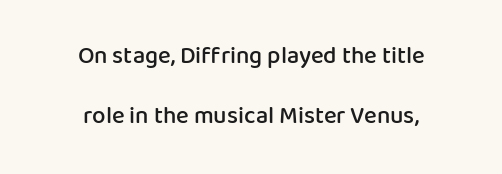
{"italic": "no", "bold": "semi", "underline": "no", "align": "center", "line_spacing": "loose", "line_spacing_ratio": 2.49, "letter_spacing": "normal", "letter_spacing_em": 0.0, "glyph_px": 24}
